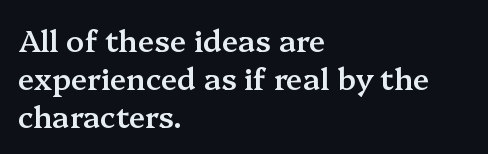
The image shows 30 px semibold serif type, upright; set left-aligned, normal line spacing (1.26x), normal letter spacing, not underlined; medium stroke contrast and a medium x-height.
